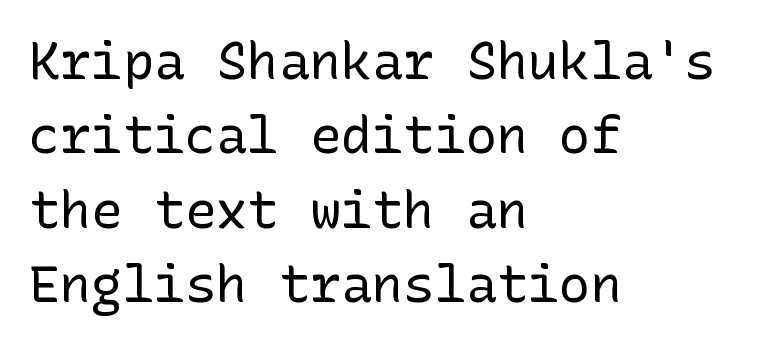
{"serif": "no", "italic": "no", "bold": "no", "weight": "regular", "width": "normal", "stroke_contrast": "low", "x_height": "medium", "underline": "no", "align": "left", "line_spacing": "normal", "line_spacing_ratio": 1.43, "letter_spacing": "normal", "letter_spacing_em": 0.0, "glyph_px": 52}
